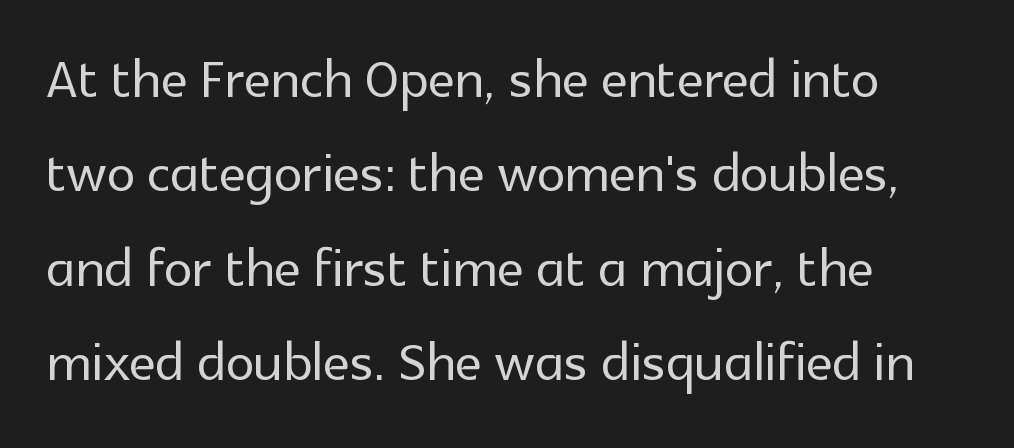
No word sits above an underline. This is roman type, the default non-slanted kind. Inter-character spacing is left at the font's built-in metrics. The designer left line spacing at the default. You could not count columns in this text — the font is proportionally spaced.
